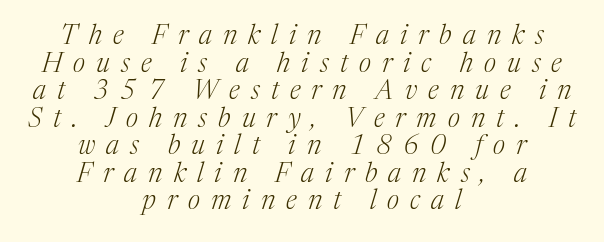
Q: Is the text bold? A: No.
Q: Is the text italic (slanted)? A: Yes, it leans right by about 17 degrees.
Q: Is the text underlined? A: No.
Q: How is the paragraph aligned? A: Centered.
Q: Is the spacing between letters normal or unusually wide? A: Unusually wide.
Q: Is the spacing between lines tight, normal or loose? A: Tight.
